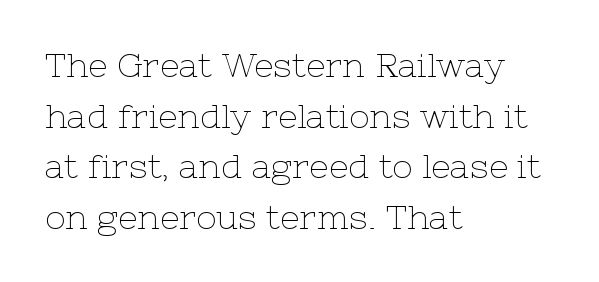
Q: Is the text bold? A: No.
Q: Is the text italic (slanted)? A: No, it is upright.
Q: Is the typeface a serif or a sans-serif typeface? A: Serif.
Q: Is the text underlined? A: No.
Q: How is the paragraph aligned? A: Left-aligned.
Q: Is the spacing between letters normal or unusually wide? A: Normal.
Q: Is the spacing between lines tight, normal or loose? A: Normal.
Q: Width (condensed, normal, or wide)? A: Normal.
Q: Stroke contrast? A: Low.
Q: x-height? A: Medium.
Q: Monospaced? A: No.
